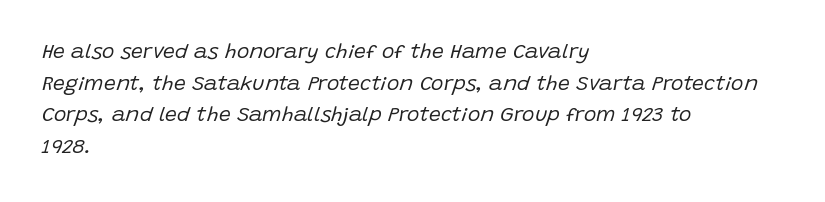
Teacher's note: observe the even left margin — that is flush-left alignment. A typesetter would mark this as italic. These lines sit exactly where default settings would place them. No extra tracking has been applied to these lines.
